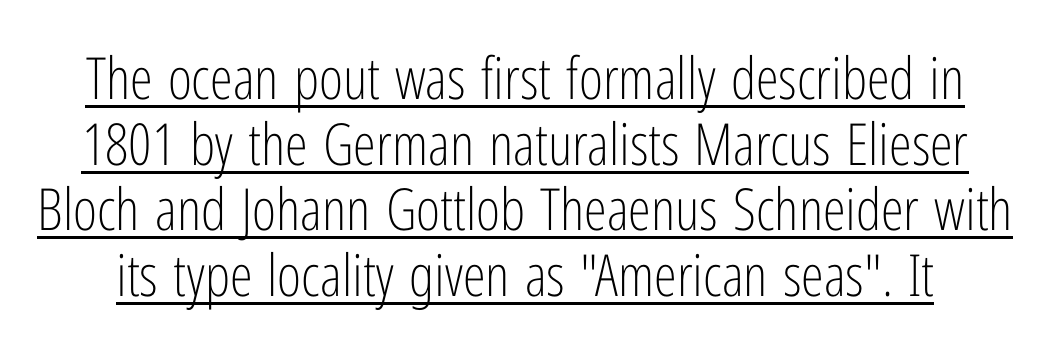
The image shows 58 px light, condensed sans-serif type, upright; set tight line spacing (1.13x), normal letter spacing, underlined; low stroke contrast and a medium x-height.
